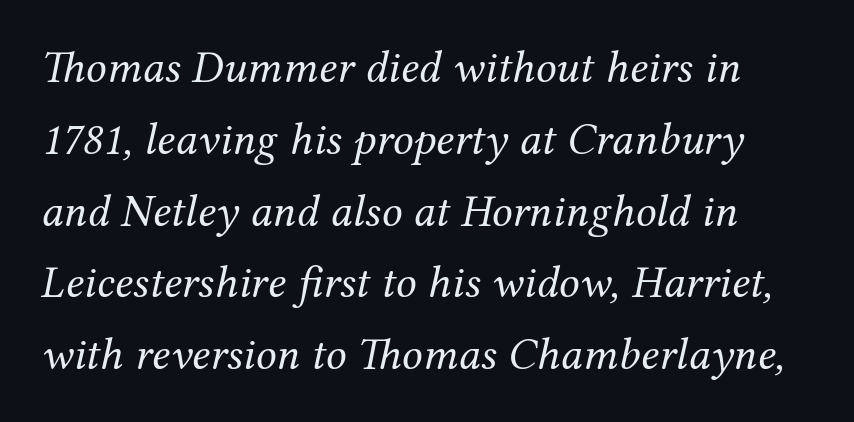
Is this a fixed-width face? No — the glyphs have proportional, varying widths. Each letter's strokes conclude with small projecting serifs. Each word holds together tightly as a unit, with standard inter-letter gaps. The gap between lines stays unmarked. Leading: standard. Emphasis-style slanted type is in use.
